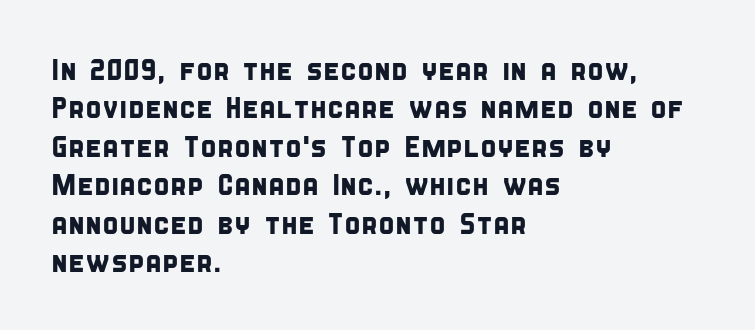
The baseline area is clear. Each line starts at the same left margin while the right side varies. What stands out about the letter spacing? Nothing — it is the standard amount. Note the varied advance widths — an 'i' is clearly narrower than an 'm'. The designer left line spacing at the default.
